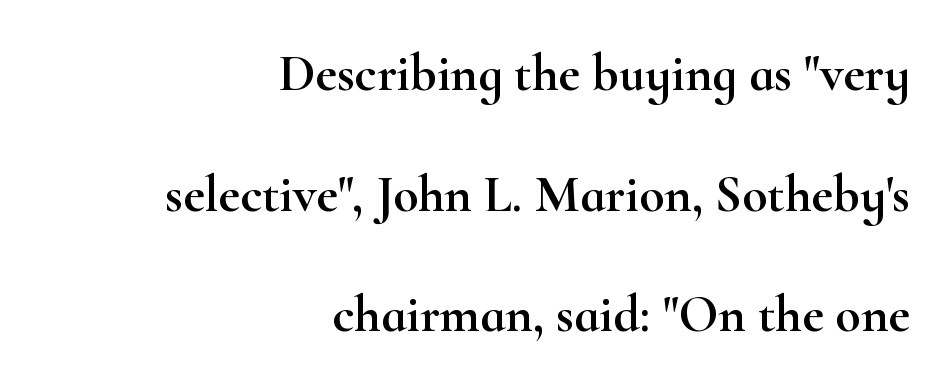
These lines are rendered in a variable-pitch font. This is roman type, the default non-slanted kind. In terms of letterspacing, this is plain default setting. Clear beneath every line of the passage. Compared with a flush-left layout, this one pins lines to the opposite, right side.
